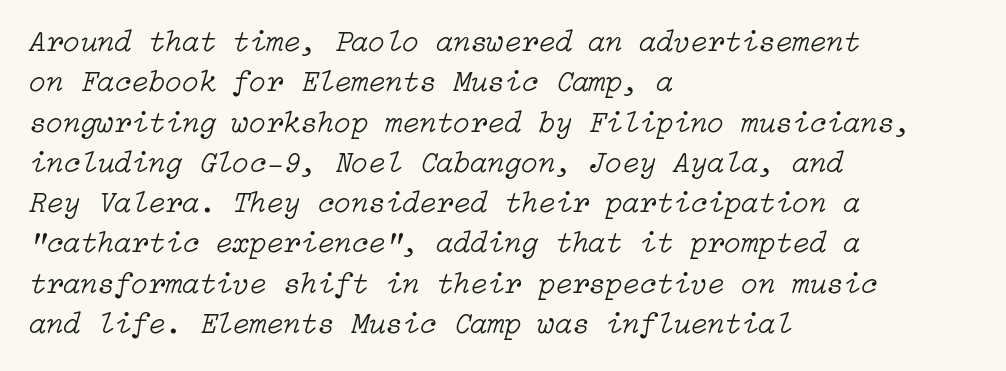
Q: Is the text bold? A: No.
Q: Is the text italic (slanted)? A: Yes, it leans right by about 15 degrees.
Q: Is the text underlined? A: No.
Q: How is the paragraph aligned? A: Left-aligned.
Q: Is the spacing between letters normal or unusually wide? A: Normal.
Q: Is the spacing between lines tight, normal or loose? A: Normal.
Q: Width (condensed, normal, or wide)? A: Normal.
Q: Stroke contrast? A: Low.
Q: x-height? A: Medium.
